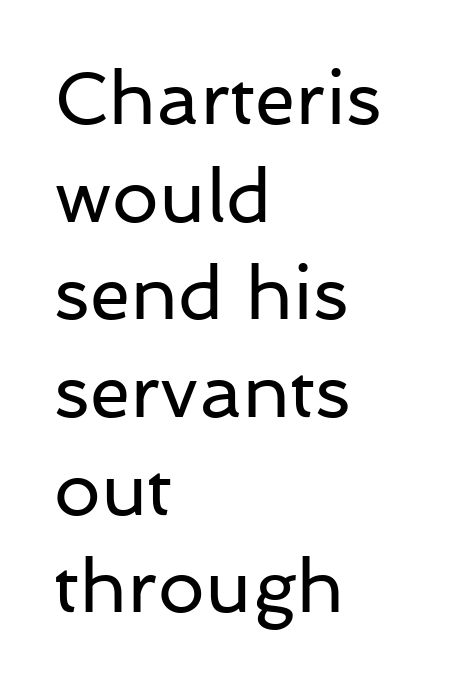
Q: Is the text bold? A: No.
Q: Is the text italic (slanted)? A: No, it is upright.
Q: Is the typeface a serif or a sans-serif typeface? A: Sans-serif.
Q: Is the text underlined? A: No.
Q: How is the paragraph aligned? A: Left-aligned.
Q: Is the spacing between letters normal or unusually wide? A: Normal.
Q: Is the spacing between lines tight, normal or loose? A: Normal.
Q: Width (condensed, normal, or wide)? A: Normal.
Q: Stroke contrast? A: Low.
Q: x-height? A: Medium.
Q: Monospaced? A: No.
